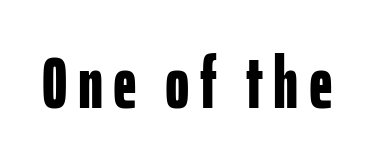
A sans-serif font was chosen for this passage. Students, this is bold: see how much ink each stroke carries. The letters advance in unequal steps, a hallmark of proportional type. Tall strokes in this sample are plumb rather than angled. Anything drawn beneath the words? Only blank space.
